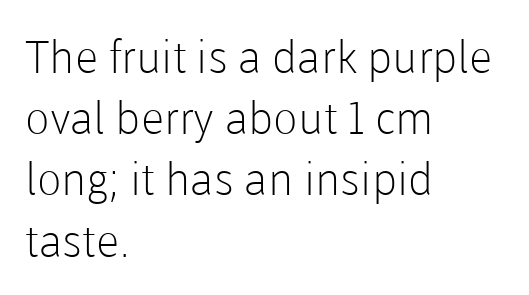
Q: Is the text bold? A: No.
Q: Is the text italic (slanted)? A: No, it is upright.
Q: Is the typeface a serif or a sans-serif typeface? A: Sans-serif.
Q: Is the text underlined? A: No.
Q: How is the paragraph aligned? A: Left-aligned.
Q: Is the spacing between letters normal or unusually wide? A: Normal.
Q: Is the spacing between lines tight, normal or loose? A: Normal.
Q: Width (condensed, normal, or wide)? A: Normal.
Q: Stroke contrast? A: Low.
Q: x-height? A: Medium.
Q: Monospaced? A: No.
